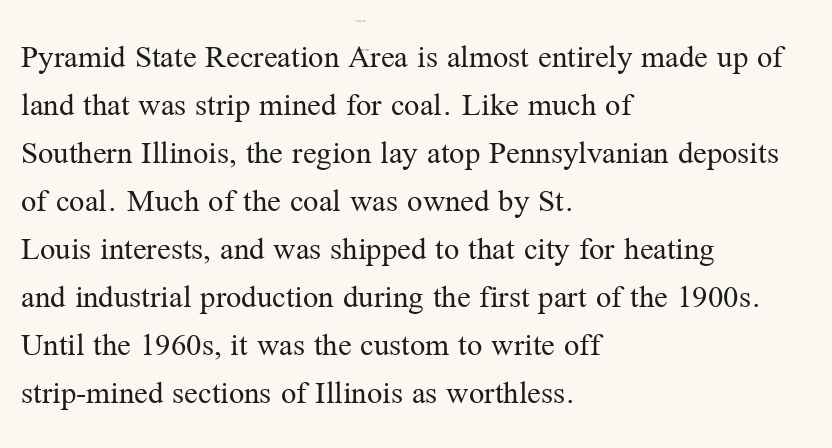
This is roman type, the default non-slanted kind. The gaps between neighbouring characters are ordinary and unremarkable. Yep, those are serifs on the letters. Vertical spacing — default. The typesetting does not lean heavy: it is not bold. Alignment: flush left.
